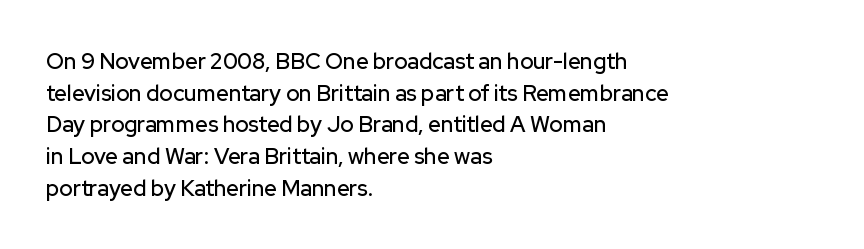
Ordinary non-slanted type is in use. Letter spacing: default. This sample is left-justified, so line endings fall wherever the words run out. Underline: absent. Successive baselines arrive at the customary interval.
